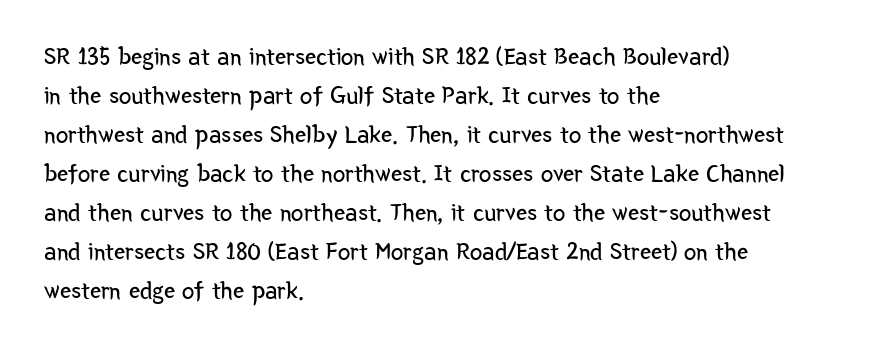
Q: Is the text bold? A: No.
Q: Is the text italic (slanted)? A: No, it is upright.
Q: Is the text underlined? A: No.
Q: How is the paragraph aligned? A: Left-aligned.
Q: Is the spacing between letters normal or unusually wide? A: Normal.
Q: Is the spacing between lines tight, normal or loose? A: Normal.
